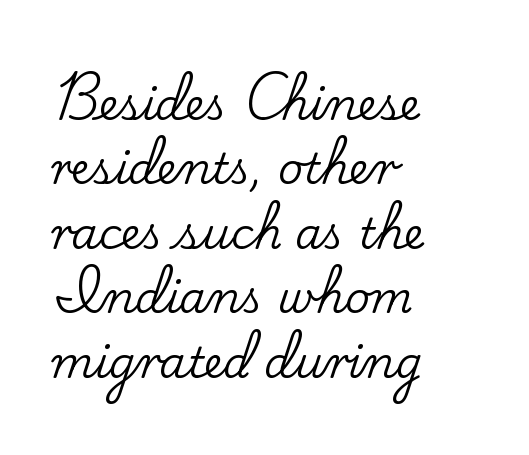
{"serif": "yes", "width": "normal", "stroke_contrast": "low", "x_height": "small", "monospaced": "no", "underline": "no", "align": "left", "line_spacing": "normal", "line_spacing_ratio": 1.5, "letter_spacing": "normal", "letter_spacing_em": 0.0, "glyph_px": 43}
